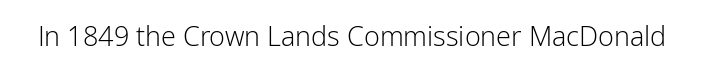
The image shows 27 px text type, upright; set normal letter spacing, not underlined.
